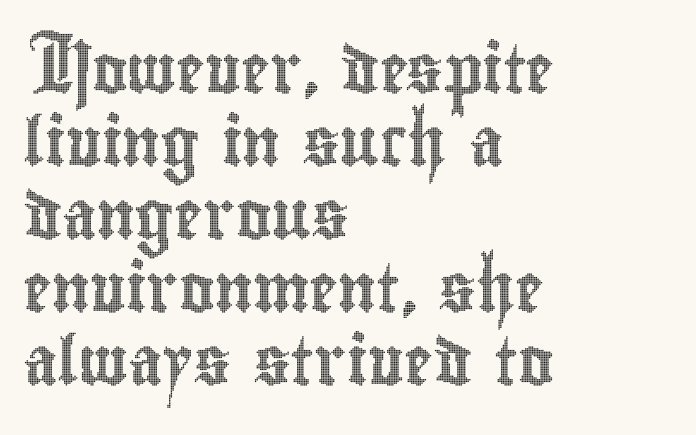
Q: Is the text italic (slanted)? A: No, it is upright.
Q: Is the text underlined? A: No.
Q: How is the paragraph aligned? A: Left-aligned.
Q: Is the spacing between letters normal or unusually wide? A: Normal.
Q: Is the spacing between lines tight, normal or loose? A: Normal.
Q: Width (condensed, normal, or wide)? A: Condensed.
Q: x-height? A: Small.
Q: Monospaced? A: No.
